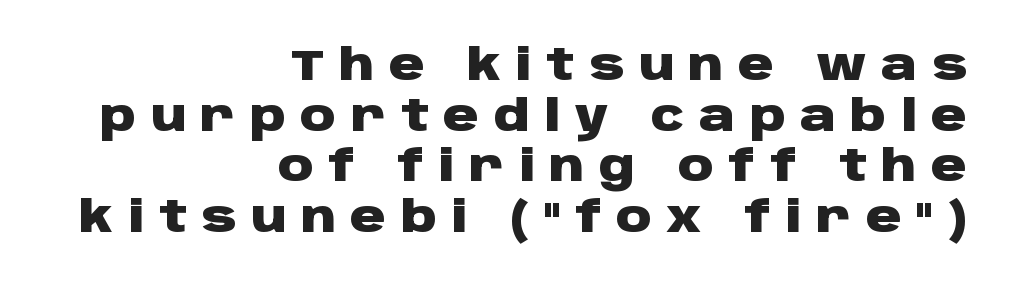
Horizontal alignment here is rightward, an uncommon choice for prose. Has an underline been added? It has not. You could not count columns in this text — the font is proportionally spaced. The gaps between neighbouring characters are conspicuously large. The sample has been set heavy, in full bold.
